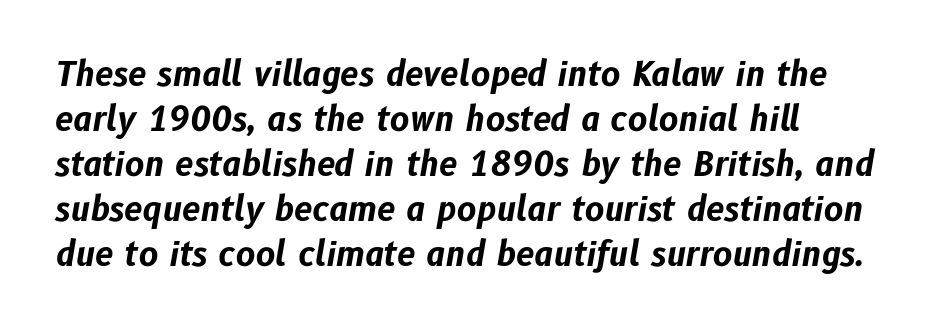
{"italic": "yes", "lean": "right", "slant_degrees": 10, "bold": "yes", "weight": "bold", "width": "normal", "stroke_contrast": "low", "x_height": "medium", "monospaced": "no", "underline": "no", "align": "left", "line_spacing": "normal", "line_spacing_ratio": 1.36, "letter_spacing": "normal", "letter_spacing_em": 0.0, "glyph_px": 33}
